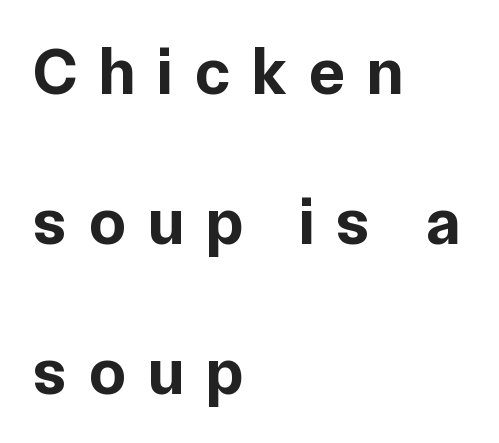
Rows of type keep a wide berth in the vertical direction. Typesetter's note: full bold, strokes at maximum text heaviness. A bare baseline throughout the passage. Check where the strokes stop: nothing finishes them off — pure sans.
